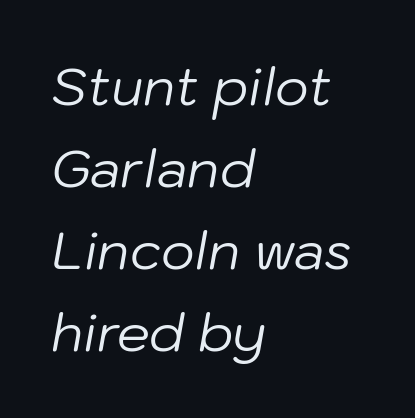
Successive baselines arrive at the customary interval. A typesetter would mark this as italic. The lines in this sample share a left origin and differ only in where they stop. The face used here is proportionally spaced, like ordinary book or web type.
